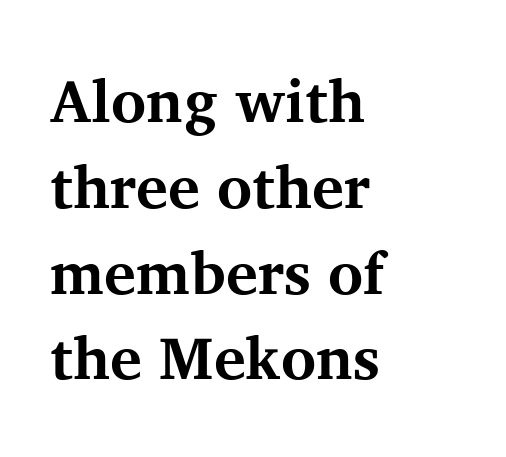
Q: Is the text bold? A: Yes.
Q: Is the text italic (slanted)? A: No, it is upright.
Q: Is the typeface a serif or a sans-serif typeface? A: Serif.
Q: Is the text underlined? A: No.
Q: How is the paragraph aligned? A: Left-aligned.
Q: Is the spacing between letters normal or unusually wide? A: Normal.
Q: Is the spacing between lines tight, normal or loose? A: Normal.
Q: Width (condensed, normal, or wide)? A: Normal.
Q: Stroke contrast? A: Medium.
Q: x-height? A: Medium.
Q: Monospaced? A: No.
